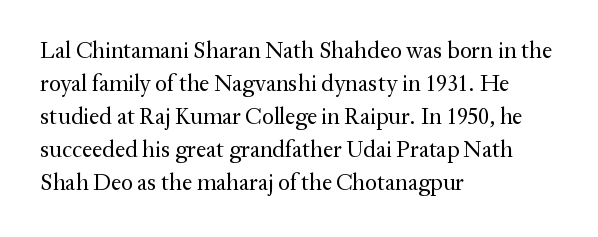
Does extra space separate the letters? No, they use regular spacing. The rendering anchors every line to the left-hand side. The axis of the letterforms is exactly vertical. These lines sit exactly where default settings would place them. Ink coverage per letter is moderate at most. Bare-footed words on every line.
